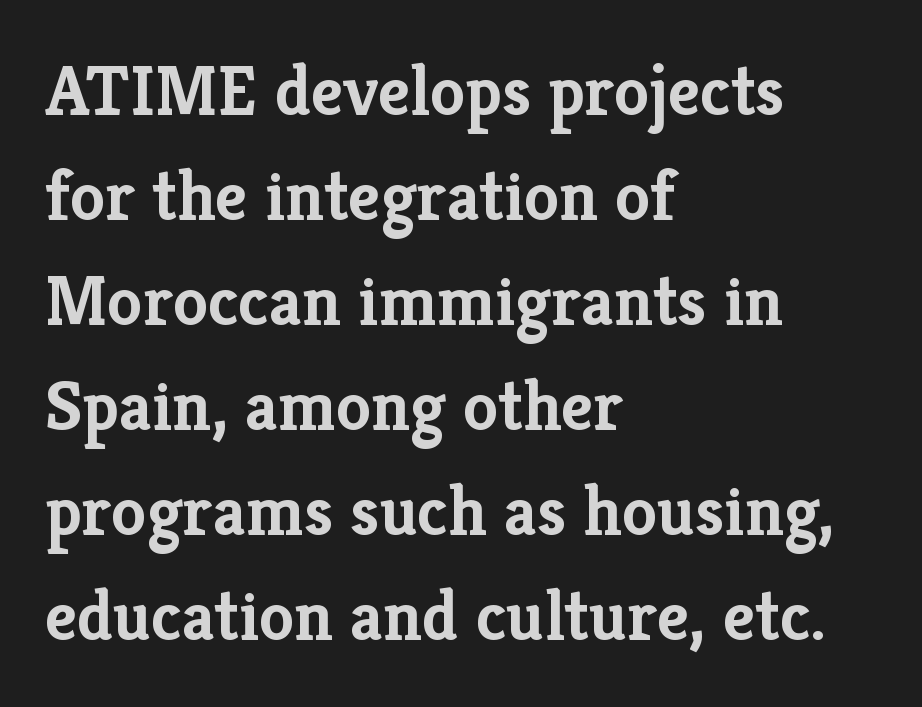
The image shows 71 px semibold serif type, upright; set left-aligned, normal line spacing (1.48x), normal letter spacing, not underlined; low stroke contrast and a medium x-height.
